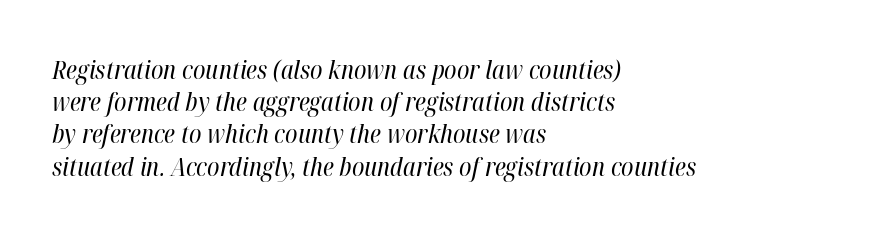
Q: Is the text bold? A: No.
Q: Is the text italic (slanted)? A: Yes, it leans right by about 12 degrees.
Q: Is the text underlined? A: No.
Q: How is the paragraph aligned? A: Left-aligned.
Q: Is the spacing between letters normal or unusually wide? A: Normal.
Q: Is the spacing between lines tight, normal or loose? A: Normal.
